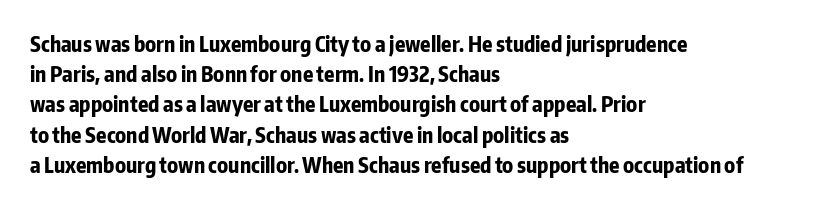
The image shows 21 px bold type, upright; set left-aligned, normal line spacing (1.44x), normal letter spacing, not underlined.
